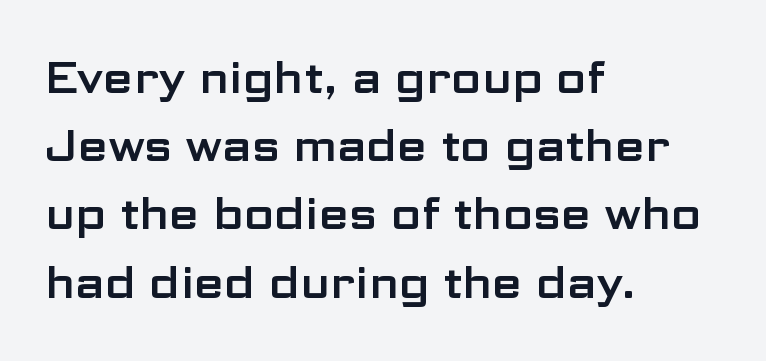
The image shows 44 px wide sans-serif type, upright; set left-aligned, normal line spacing (1.55x), normal letter spacing, not underlined; low stroke contrast and a medium x-height.
